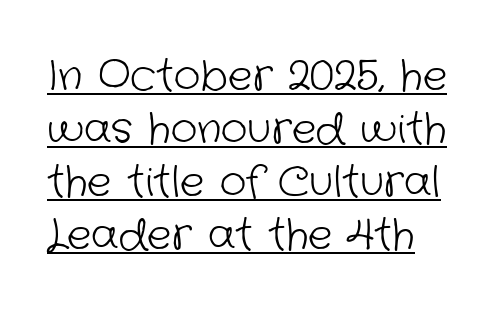
The image shows 41 px light sans-serif type; set normal line spacing (1.29x), normal letter spacing, underlined; low stroke contrast and a medium x-height.
